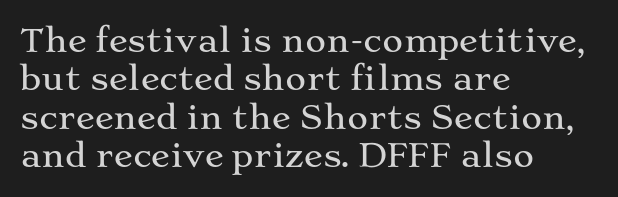
The image shows 32 px wide serif type, upright; set left-aligned, line spacing 1.2x, normal letter spacing, not underlined; medium stroke contrast and a medium x-height.
